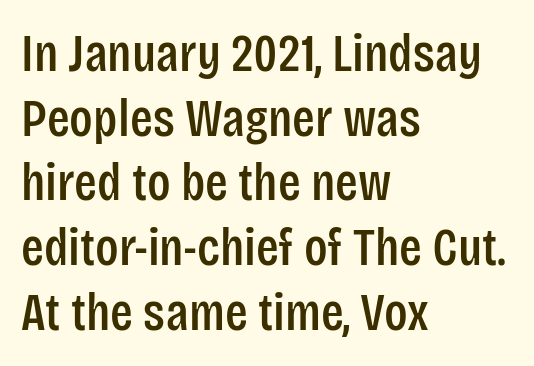
Q: Is the text italic (slanted)? A: No, it is upright.
Q: Is the typeface a serif or a sans-serif typeface? A: Sans-serif.
Q: Is the text underlined? A: No.
Q: How is the paragraph aligned? A: Left-aligned.
Q: Is the spacing between letters normal or unusually wide? A: Normal.
Q: Width (condensed, normal, or wide)? A: Condensed.
Q: Stroke contrast? A: Low.
Q: x-height? A: Large.
Q: Monospaced? A: No.
